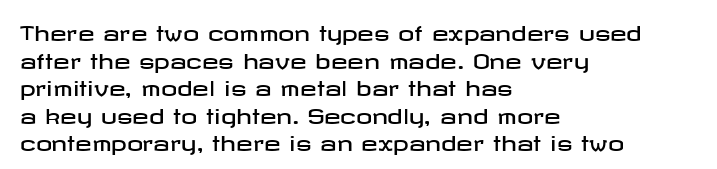
The block of text has a typical density, with ordinary space between rows. The letters stand straight up with perfectly vertical stems. Line starts are locked; line ends wander. Between one letter and the next there's only the usual sliver of space. Type without underlining.
